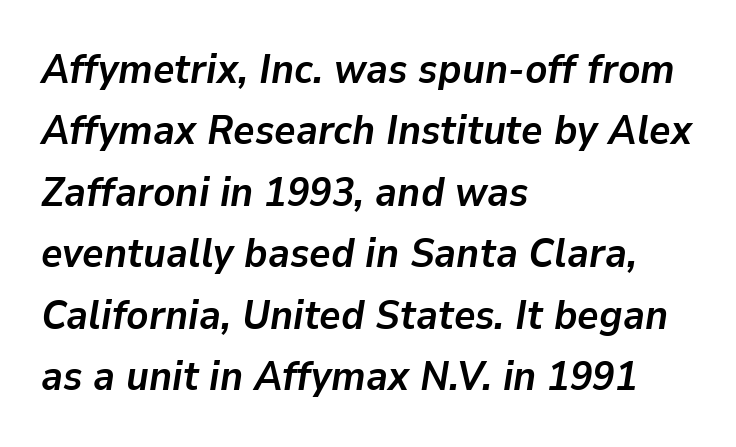
{"italic": "yes", "lean": "right", "slant_degrees": 9, "bold": "yes", "weight": "semibold", "width": "normal", "stroke_contrast": "low", "x_height": "medium", "monospaced": "no", "underline": "no", "align": "left", "line_spacing": "normal", "line_spacing_ratio": 1.5, "letter_spacing": "normal", "letter_spacing_em": 0.0, "glyph_px": 41}
